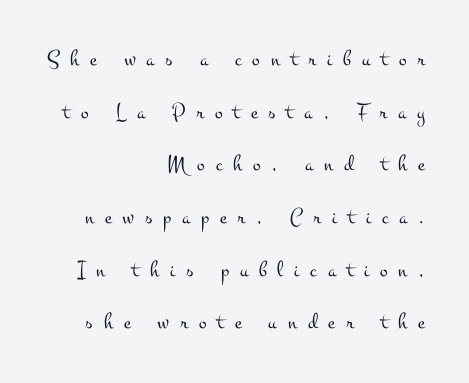
Someone cranked the tracking dial way up on this one. The letters look calm and open, with moderate or lighter stems. Summary of vertical rhythm: relaxed, with wide interline spacing. The ragged edge is on the left, which tells us the setting is flush right.
